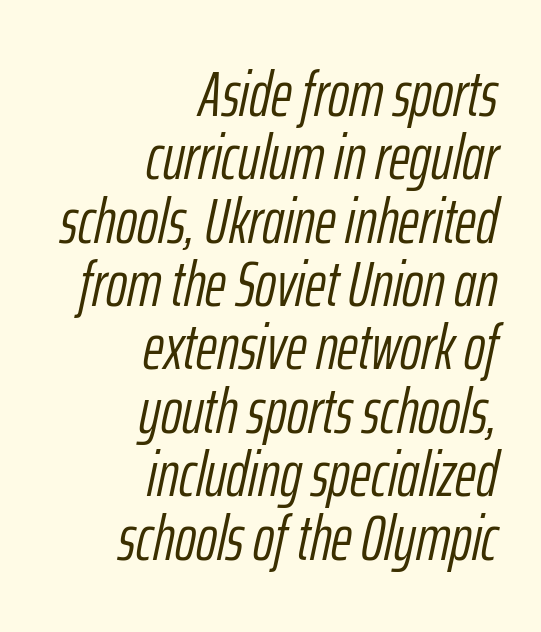
Q: Is the text bold? A: No.
Q: Is the text italic (slanted)? A: Yes, it leans right by about 12 degrees.
Q: Is the text underlined? A: No.
Q: How is the paragraph aligned? A: Right-aligned.
Q: Is the spacing between letters normal or unusually wide? A: Normal.
Q: Is the spacing between lines tight, normal or loose? A: Tight.
Q: Width (condensed, normal, or wide)? A: Condensed.
Q: Stroke contrast? A: Low.
Q: x-height? A: Medium.
Q: Monospaced? A: No.
